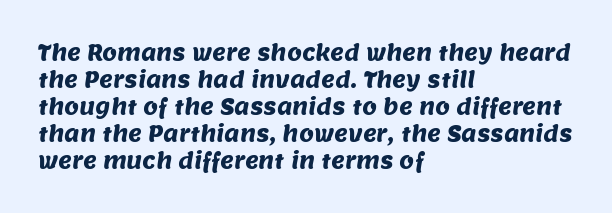
{"underline": "no", "align": "left", "line_spacing": "normal", "line_spacing_ratio": 1.28, "letter_spacing": "normal", "letter_spacing_em": 0.0, "glyph_px": 21}
